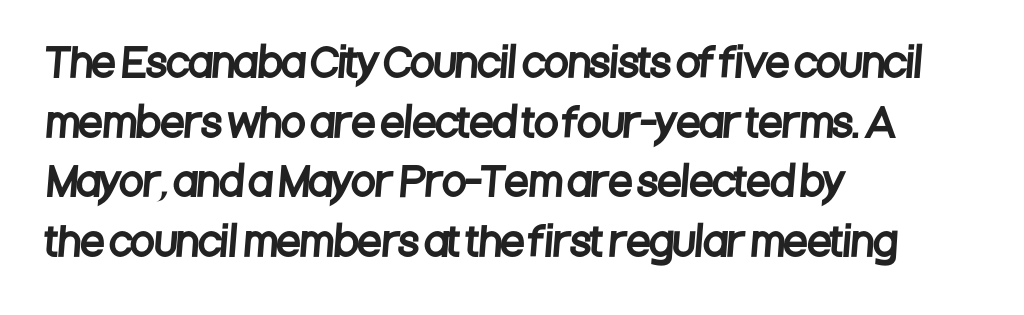
The image shows 39 px condensed sans-serif type; set left-aligned, normal line spacing (1.53x), normal letter spacing, not underlined; low stroke contrast and a large x-height.
